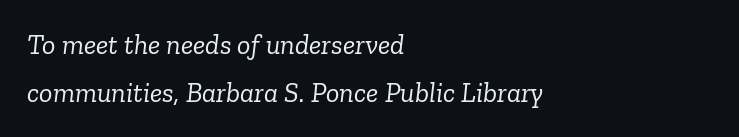
Compared with a typical body face, this is equally light or lighter still. Which margin do the lines hug? The left one — the right edge is uneven. Here the designer chose a conventional face with non-uniform glyph widths. The letters sit at their default tracking, neither squeezed nor spread.
